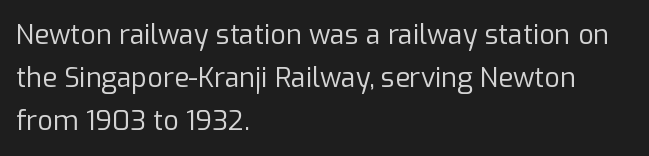
Q: Is the text bold? A: No.
Q: Is the text italic (slanted)? A: No, it is upright.
Q: Is the text underlined? A: No.
Q: How is the paragraph aligned? A: Left-aligned.
Q: Is the spacing between letters normal or unusually wide? A: Normal.
Q: Is the spacing between lines tight, normal or loose? A: Normal.
